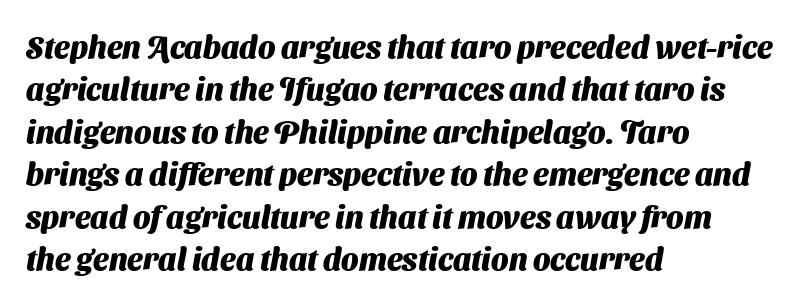
Q: Is the text bold? A: Yes.
Q: Is the typeface a serif or a sans-serif typeface? A: Sans-serif.
Q: Is the text underlined? A: No.
Q: How is the paragraph aligned? A: Left-aligned.
Q: Is the spacing between letters normal or unusually wide? A: Normal.
Q: Is the spacing between lines tight, normal or loose? A: Normal.
Q: Width (condensed, normal, or wide)? A: Normal.
Q: Stroke contrast? A: Medium.
Q: x-height? A: Medium.
Q: Monospaced? A: No.
